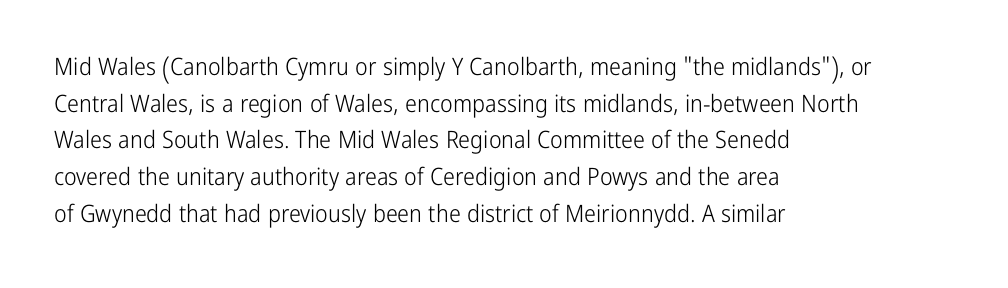
Standard letterfit; no display-style spreading of the glyphs. No chunkiness to these letters — they're not bold. This is roman type, the default non-slanted kind. Does the copy run flush right? No — it runs flush left.
